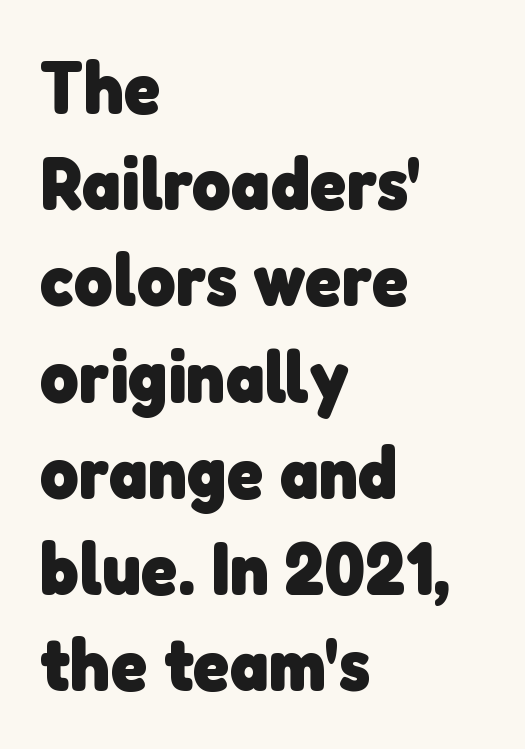
{"serif": "no", "bold": "yes", "weight": "heavy", "width": "normal", "stroke_contrast": "low", "x_height": "medium", "monospaced": "no", "underline": "no", "align": "left", "line_spacing": "normal", "line_spacing_ratio": 1.3, "letter_spacing": "normal", "letter_spacing_em": 0.0, "glyph_px": 74}
